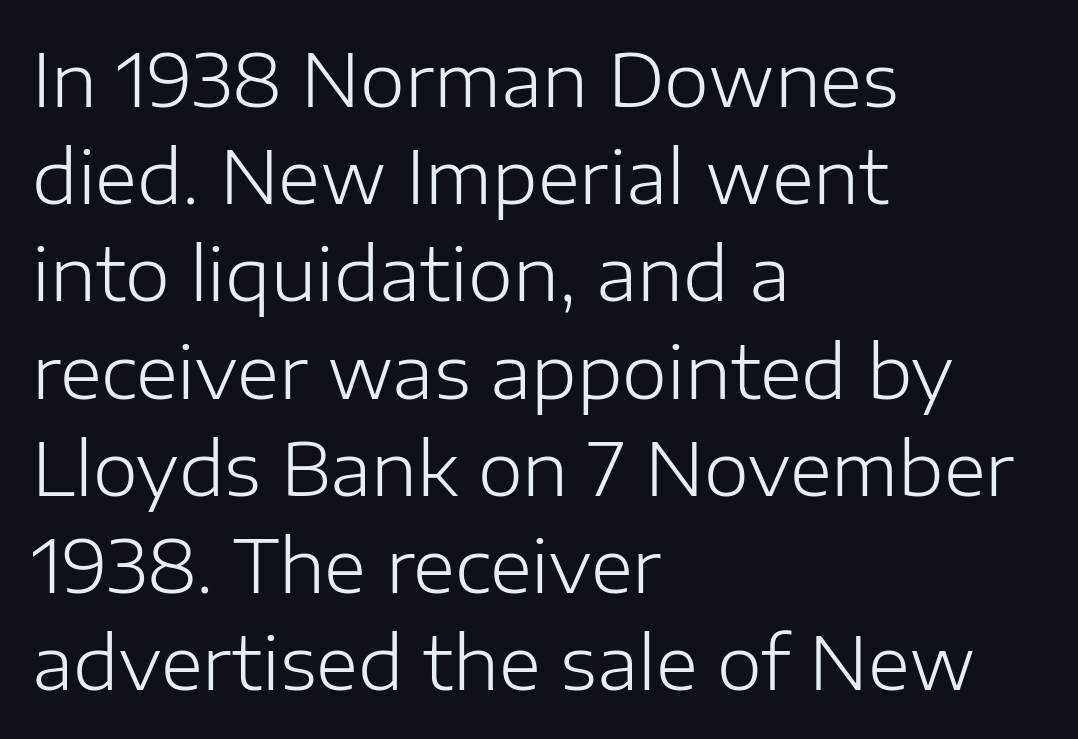
{"serif": "no", "italic": "no", "bold": "no", "weight": "light", "width": "normal", "stroke_contrast": "low", "x_height": "medium", "monospaced": "no", "underline": "no", "align": "left", "line_spacing": "normal", "line_spacing_ratio": 1.35, "letter_spacing": "normal", "letter_spacing_em": 0.0, "glyph_px": 72}
